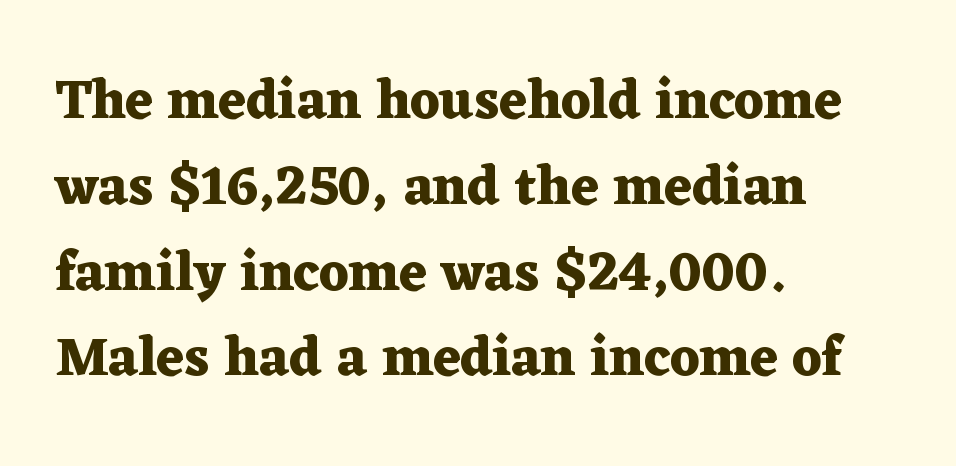
The face used here is seriffed, in the tradition of book romans. Vertically, the passage feels balanced, rows spaced as you'd expect. The font's upright variant was chosen for this text. Note the varied advance widths — an 'i' is clearly narrower than an 'm'.
